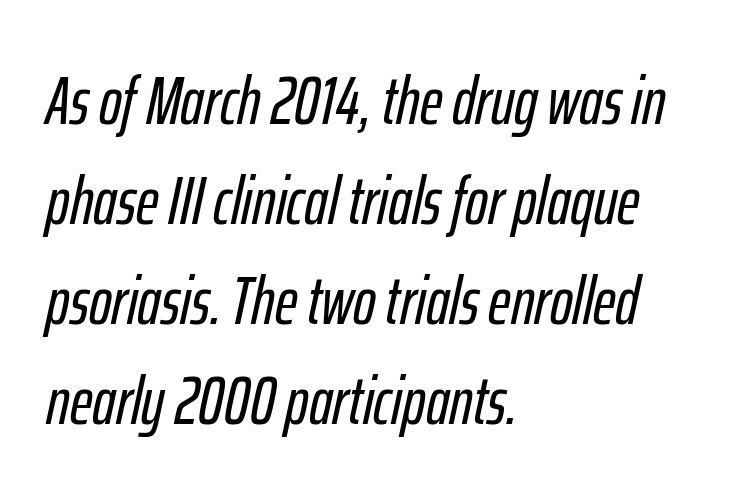
Each line starts at the same left margin while the right side varies. The letters advance in unequal steps, a hallmark of proportional type. The lettering tilts uniformly, giving the passage an italic look. Beneath every word, the page is bare. Tracking here is standard; glyphs follow each other at the usual distance.
